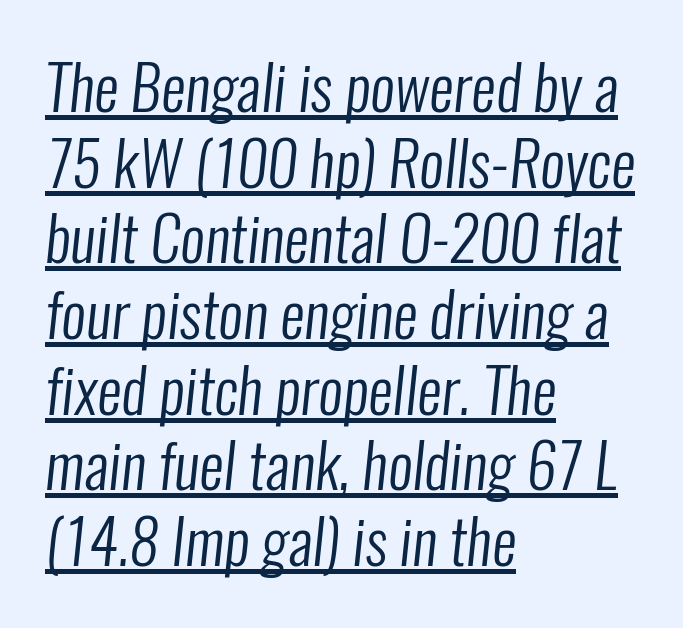
The image shows 61 px regular-weight, condensed sans-serif type; set left-aligned, line spacing 1.24x, normal letter spacing, underlined; low stroke contrast and a medium x-height.
